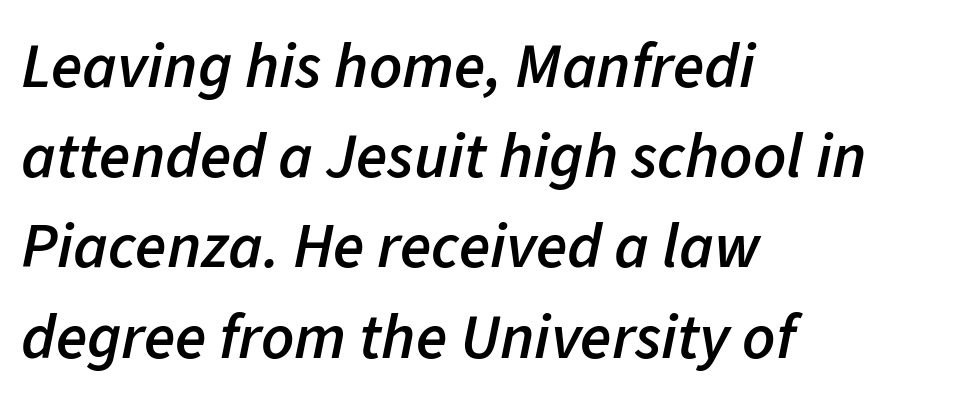
The text carries the slant typical of an italic or oblique font. Check the space under the baseline: it is left empty. A somewhat darkened texture: the type is semibold rather than bold. The passage is arranged the way most books set body copy — flush left. The line texture is even and compact thanks to regular tracking. The designer left line spacing at the default.
